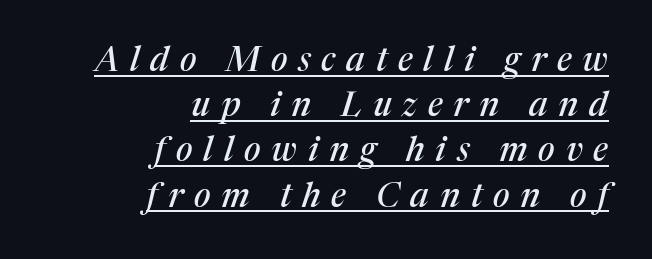
The image shows 34 px serif type, italic (leaning right); set right-aligned, normal line spacing (1.33x), unusually wide letter spacing (+0.32 em), underlined; medium stroke contrast and a medium x-height.
